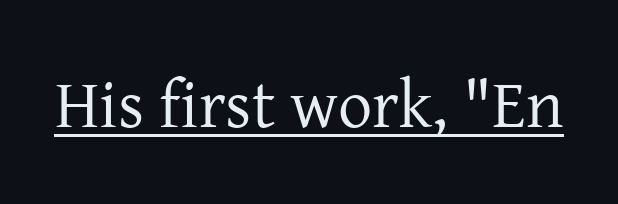
The image shows 68 px regular-weight serif type, upright; set normal letter spacing, underlined; low stroke contrast and a medium x-height.
